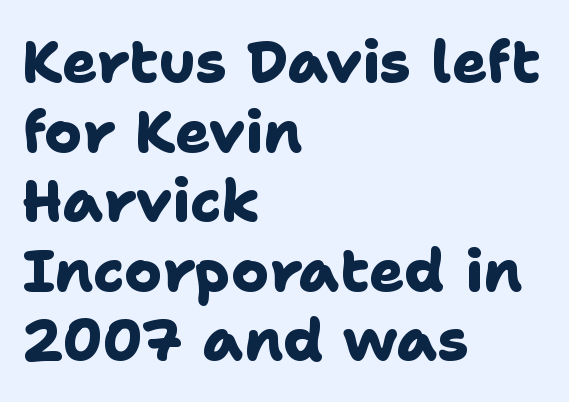
{"serif": "no", "bold": "yes", "weight": "heavy", "width": "normal", "stroke_contrast": "low", "x_height": "medium", "monospaced": "no", "underline": "no", "align": "left", "line_spacing_ratio": 1.2, "letter_spacing": "normal", "letter_spacing_em": 0.0, "glyph_px": 58}
